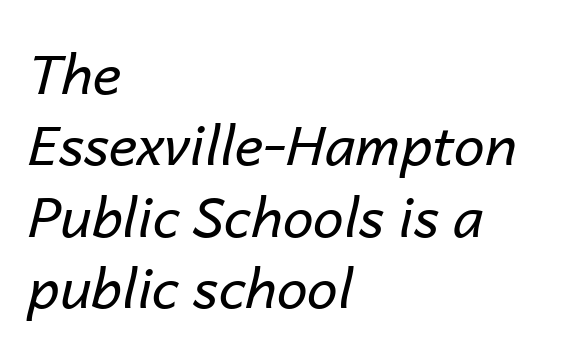
Q: Is the text bold? A: No.
Q: Is the text italic (slanted)? A: Yes, it leans right by about 14 degrees.
Q: Is the text underlined? A: No.
Q: How is the paragraph aligned? A: Left-aligned.
Q: Is the spacing between letters normal or unusually wide? A: Normal.
Q: Is the spacing between lines tight, normal or loose? A: Normal.
Q: Width (condensed, normal, or wide)? A: Normal.
Q: Stroke contrast? A: Low.
Q: x-height? A: Medium.
Q: Monospaced? A: No.
